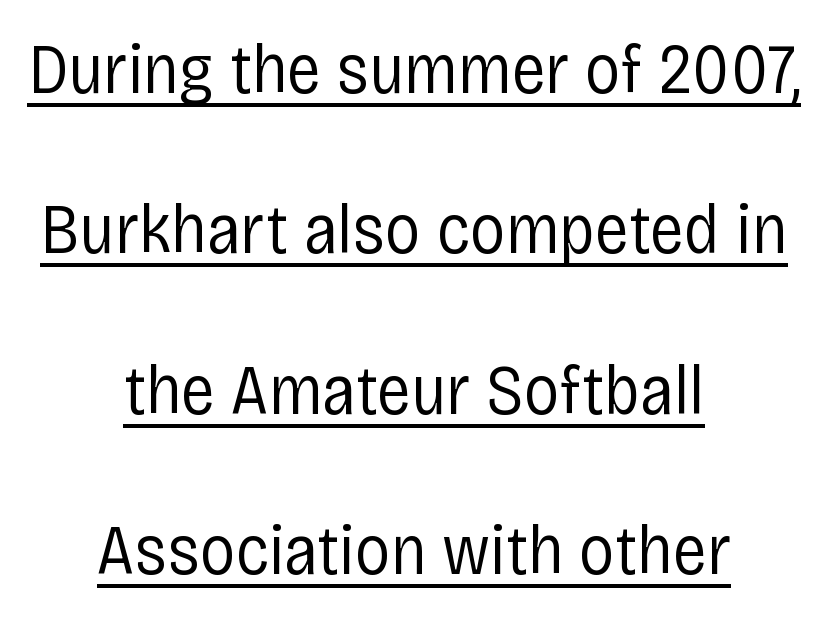
The image shows 71 px regular-weight, condensed sans-serif type, upright; set centered, loose line spacing (2.26x), normal letter spacing, underlined; low stroke contrast and a large x-height.
